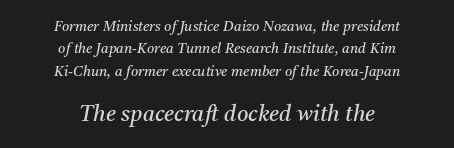
Designer's note — italics engaged. Successive baselines arrive at the customary interval. Quick note: underline off. Stroke mass is kept to a normal reading level or below.
